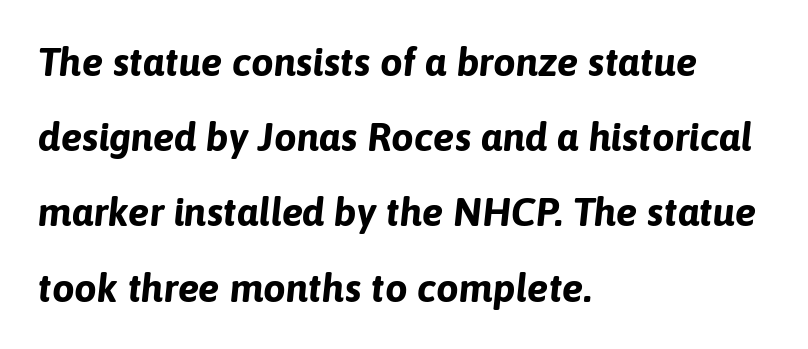
Q: Is the text bold? A: Yes.
Q: Is the text italic (slanted)? A: Yes, it leans right by about 6 degrees.
Q: Is the text underlined? A: No.
Q: How is the paragraph aligned? A: Left-aligned.
Q: Is the spacing between letters normal or unusually wide? A: Normal.
Q: Width (condensed, normal, or wide)? A: Normal.
Q: Stroke contrast? A: Low.
Q: x-height? A: Medium.
Q: Monospaced? A: No.
